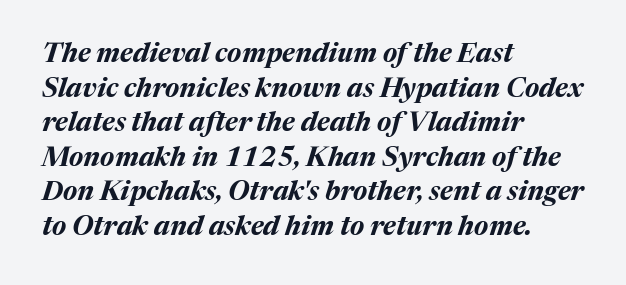
The image shows 27 px bold type, italic (leaning right); set left-aligned, normal line spacing (1.28x), normal letter spacing, not underlined.
